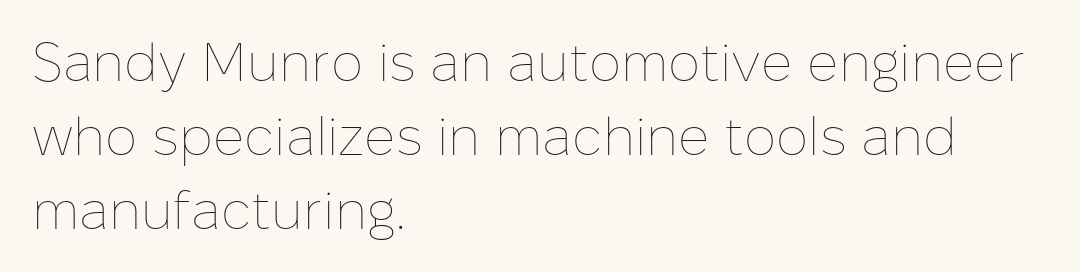
The image shows 54 px thin type, upright; set left-aligned, normal line spacing (1.37x), normal letter spacing, not underlined; low stroke contrast and a medium x-height.
